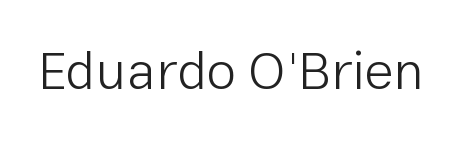
Q: Is the text bold? A: No.
Q: Is the text italic (slanted)? A: No, it is upright.
Q: Is the typeface a serif or a sans-serif typeface? A: Sans-serif.
Q: Is the text underlined? A: No.
Q: Is the spacing between letters normal or unusually wide? A: Normal.
Q: Width (condensed, normal, or wide)? A: Normal.
Q: Stroke contrast? A: Low.
Q: x-height? A: Medium.
Q: Monospaced? A: No.
